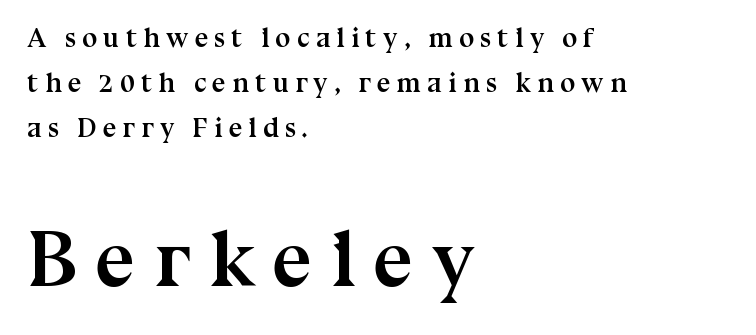
The image shows 80 px semibold serif type, upright; set left-aligned, normal line spacing (1.67x), unusually wide letter spacing (+0.23 em), not underlined; the second (bottom) block is 2.96x larger; medium stroke contrast and a medium x-height.
